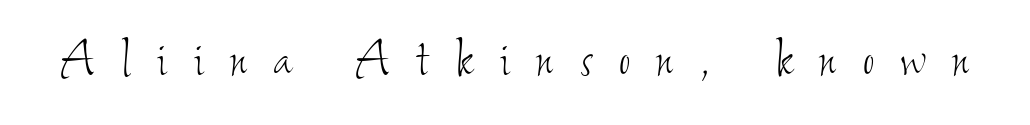
The space beneath each line is pristine and unruled. The strokes are not fattened; the text isn't bold. This sample uses expanded letter spacing, leaving extra air between glyphs. You could not count columns in this text — the font is proportionally spaced.
